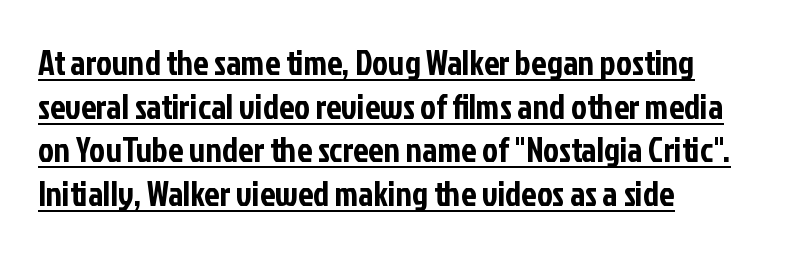
Q: Is the text italic (slanted)? A: No, it is upright.
Q: Is the typeface a serif or a sans-serif typeface? A: Sans-serif.
Q: Is the text underlined? A: Yes.
Q: How is the paragraph aligned? A: Left-aligned.
Q: Is the spacing between letters normal or unusually wide? A: Normal.
Q: Is the spacing between lines tight, normal or loose? A: Normal.
Q: Width (condensed, normal, or wide)? A: Condensed.
Q: Stroke contrast? A: Low.
Q: x-height? A: Medium.
Q: Monospaced? A: No.
